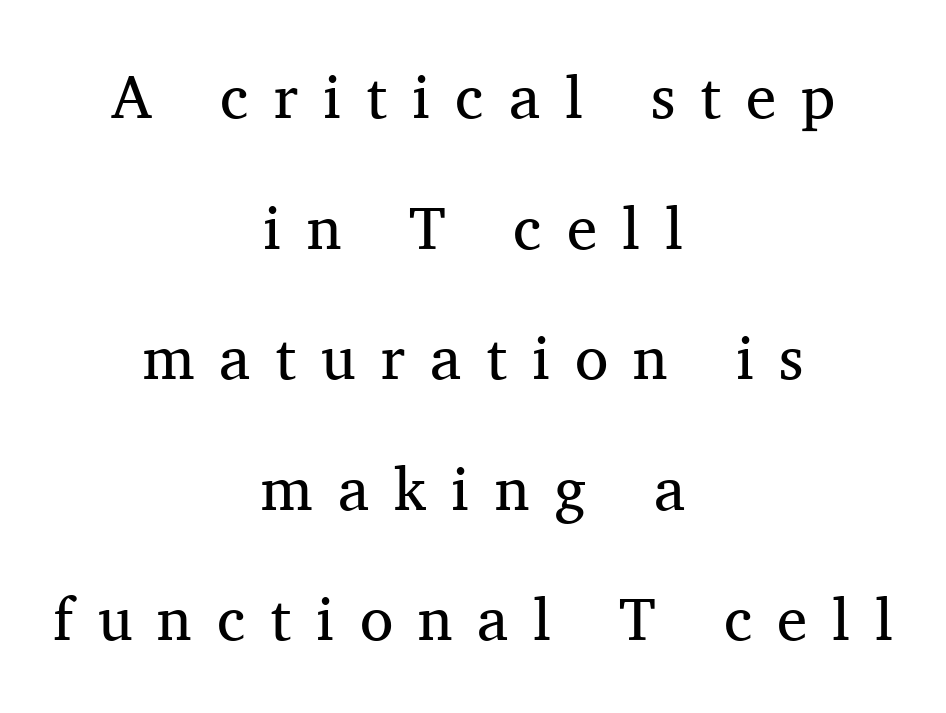
{"serif": "yes", "italic": "no", "bold": "no", "weight": "regular", "width": "normal", "stroke_contrast": "medium", "x_height": "medium", "monospaced": "no", "underline": "no", "align": "center", "line_spacing": "loose", "line_spacing_ratio": 2.14, "letter_spacing": "wide", "letter_spacing_em": 0.41, "glyph_px": 61}
